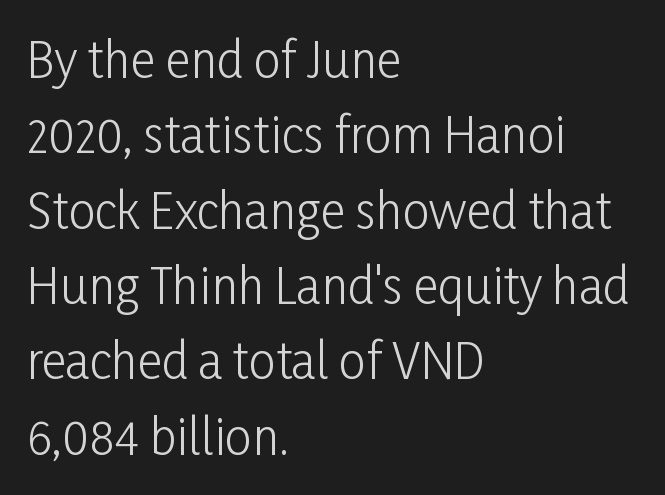
Q: Is the text bold? A: No.
Q: Is the text italic (slanted)? A: No, it is upright.
Q: Is the typeface a serif or a sans-serif typeface? A: Sans-serif.
Q: Is the text underlined? A: No.
Q: How is the paragraph aligned? A: Left-aligned.
Q: Is the spacing between letters normal or unusually wide? A: Normal.
Q: Is the spacing between lines tight, normal or loose? A: Normal.
Q: Width (condensed, normal, or wide)? A: Condensed.
Q: Stroke contrast? A: Low.
Q: x-height? A: Medium.
Q: Monospaced? A: No.
